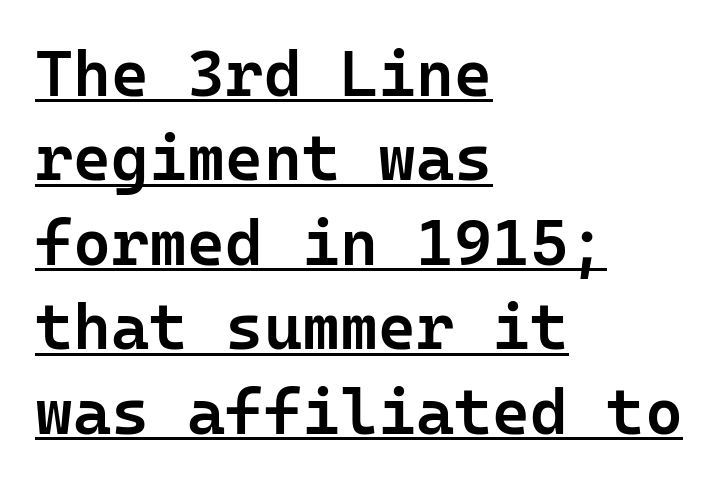
Q: Is the text bold? A: Semi-bold.
Q: Is the text italic (slanted)? A: No, it is upright.
Q: Is the typeface a serif or a sans-serif typeface? A: Sans-serif.
Q: Is the text underlined? A: Yes.
Q: How is the paragraph aligned? A: Left-aligned.
Q: Is the spacing between letters normal or unusually wide? A: Normal.
Q: Is the spacing between lines tight, normal or loose? A: Normal.
Q: Width (condensed, normal, or wide)? A: Normal.
Q: Stroke contrast? A: Low.
Q: x-height? A: Medium.
Q: Monospaced? A: Yes.
